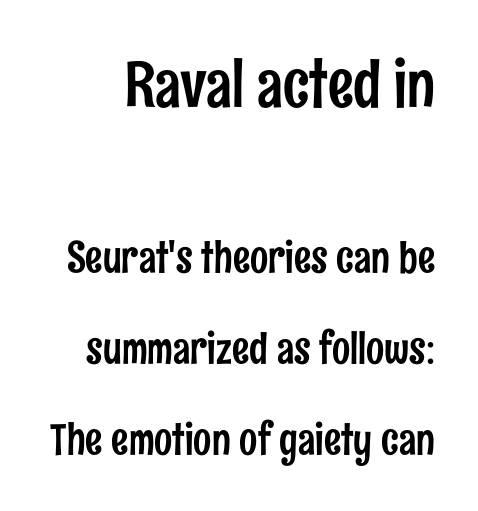
The rendering uses natural spacing where letterforms have individual widths. Honestly, the rows look like they've been pulled way apart. The rendering shows plain stroke endings on the letterforms — a sans-serif design. Decoration check: the copy has no underline. Is the letter spacing exaggerated? No — it looks like the ordinary default.
